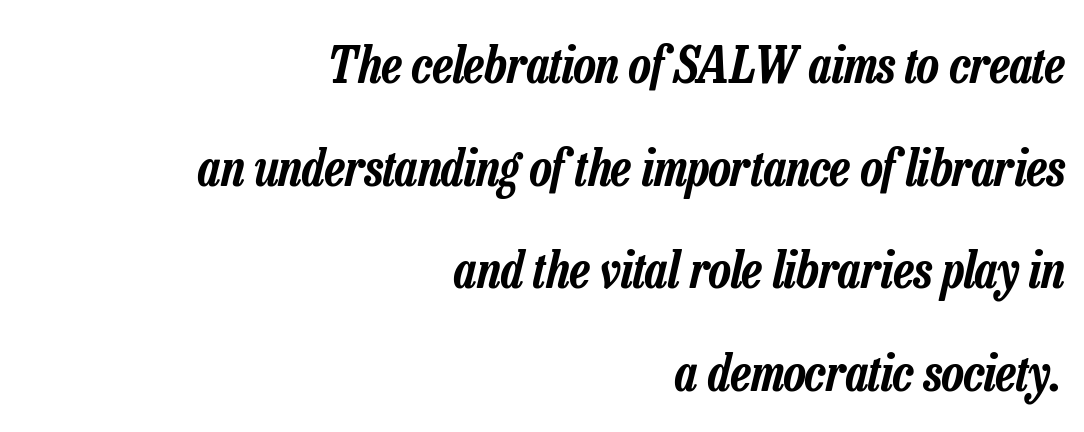
This sample has the flowing, uneven cadence of proportional lettering. The whole block is typeset with a tilt. A student would call this right alignment; a typographer would say flush right, rag left. Nobody touched the tracking dial on this one. The block of text is sparse from top to bottom, with ample space between rows. The baseline area is clear.
